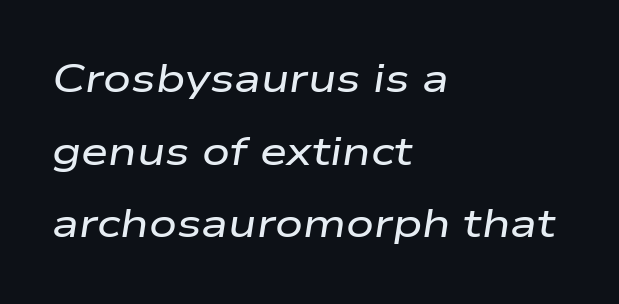
Q: Is the text italic (slanted)? A: Yes, it leans right by about 9 degrees.
Q: Is the text underlined? A: No.
Q: How is the paragraph aligned? A: Left-aligned.
Q: Is the spacing between letters normal or unusually wide? A: Normal.
Q: Width (condensed, normal, or wide)? A: Wide.
Q: Stroke contrast? A: Low.
Q: x-height? A: Medium.
Q: Monospaced? A: No.
